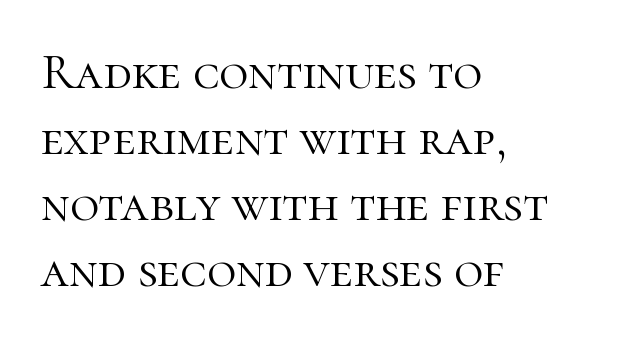
Q: Is the text bold? A: No.
Q: Is the text italic (slanted)? A: No, it is upright.
Q: Is the typeface a serif or a sans-serif typeface? A: Serif.
Q: Is the text underlined? A: No.
Q: How is the paragraph aligned? A: Left-aligned.
Q: Is the spacing between letters normal or unusually wide? A: Normal.
Q: Is the spacing between lines tight, normal or loose? A: Normal.
Q: Width (condensed, normal, or wide)? A: Normal.
Q: Stroke contrast? A: High.
Q: x-height? A: Medium.
Q: Monospaced? A: No.
